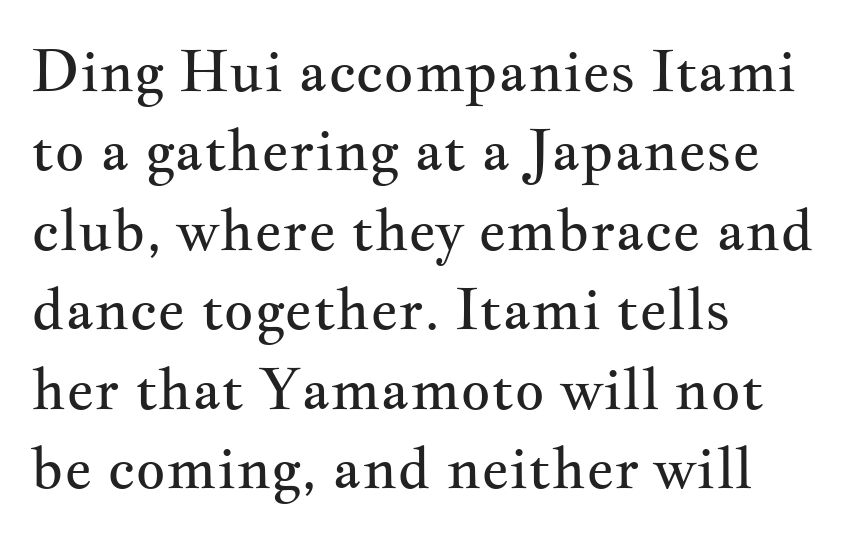
Notice how the passage keeps a crisp vertical edge on the left only. Honestly, the letter spacing is just normal — you wouldn't notice it. The font sits on the lighter half of the weight spectrum, regular included. The rendering uses natural spacing where letterforms have individual widths.
